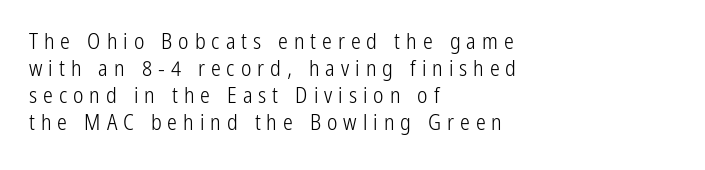
Q: Is the text bold? A: No.
Q: Is the text italic (slanted)? A: No, it is upright.
Q: Is the text underlined? A: No.
Q: How is the paragraph aligned? A: Left-aligned.
Q: Is the spacing between letters normal or unusually wide? A: Unusually wide.
